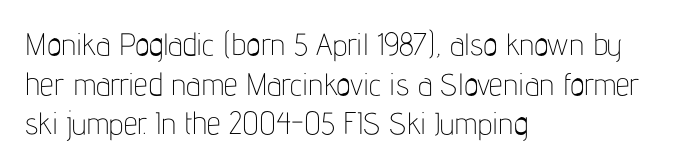
The foot of each line stays bare and open. Is this a fixed-width face? No — the glyphs have proportional, varying widths. The type sits square on the baseline with zero lean. If you measured baseline to baseline, you'd find a middling distance. This rendering employs a face without finishing strokes, i.e., a sans-serif. Every row of glyphs begins at an identical x-position on the left.
